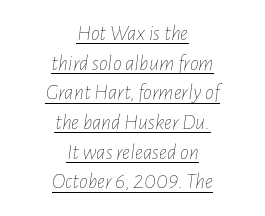
{"italic": "yes", "lean": "right", "slant_degrees": 7, "bold": "no", "underline": "yes", "align": "center", "line_spacing": "normal", "line_spacing_ratio": 1.35, "letter_spacing": "normal", "letter_spacing_em": 0.0, "glyph_px": 22}
